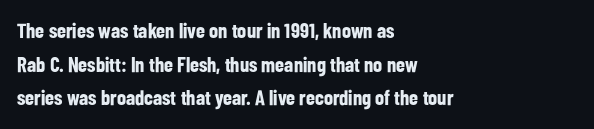
Q: Is the text bold? A: Yes.
Q: Is the text italic (slanted)? A: No, it is upright.
Q: Is the text underlined? A: No.
Q: How is the paragraph aligned? A: Left-aligned.
Q: Is the spacing between letters normal or unusually wide? A: Normal.
Q: Is the spacing between lines tight, normal or loose? A: Normal.
